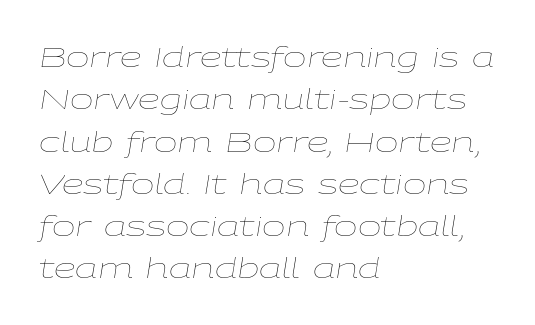
Q: Is the text bold? A: No.
Q: Is the text italic (slanted)? A: Yes, it leans right by about 9 degrees.
Q: Is the text underlined? A: No.
Q: How is the paragraph aligned? A: Left-aligned.
Q: Is the spacing between letters normal or unusually wide? A: Normal.
Q: Is the spacing between lines tight, normal or loose? A: Normal.
Q: Width (condensed, normal, or wide)? A: Wide.
Q: Stroke contrast? A: Low.
Q: x-height? A: Medium.
Q: Monospaced? A: No.
